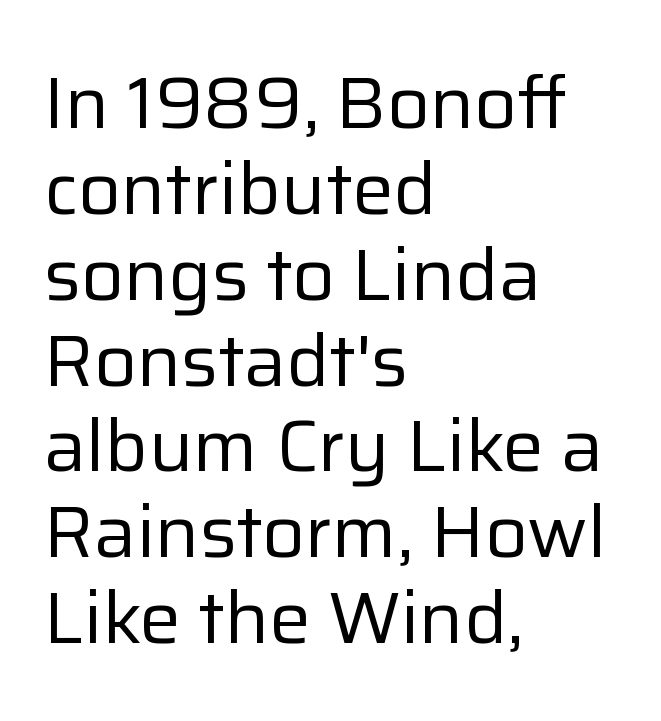
The string is rendered with underlining switched off. Tall strokes in this sample are plumb rather than angled. You could call the tracking neutral — neither tight nor loose. Serifs: no, the terminals of the letterforms are clean. Looks like regular typesetting: each glyph gets only the width it needs.
